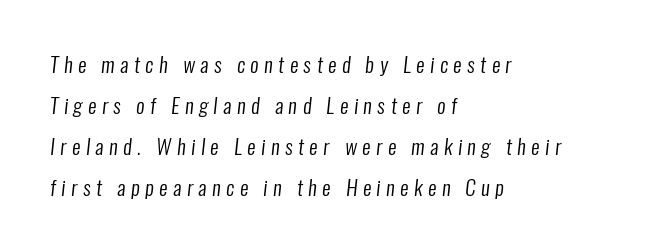
The image shows 21 px text type; set left-aligned, loose line spacing (1.95x), unusually wide letter spacing (+0.26 em), not underlined.
